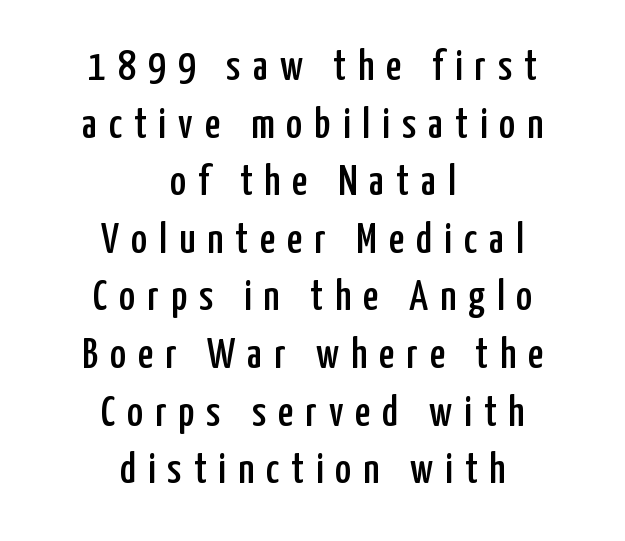
{"serif": "no", "italic": "no", "width": "condensed", "stroke_contrast": "low", "x_height": "medium", "monospaced": "no", "underline": "no", "align": "center", "line_spacing": "normal", "line_spacing_ratio": 1.34, "letter_spacing": "wide", "letter_spacing_em": 0.28, "glyph_px": 43}
